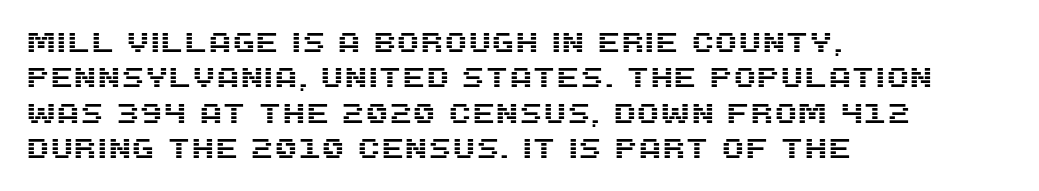
{"italic": "no", "underline": "no", "align": "left", "line_spacing": "normal", "line_spacing_ratio": 1.31, "letter_spacing": "normal", "letter_spacing_em": 0.0, "glyph_px": 27}
